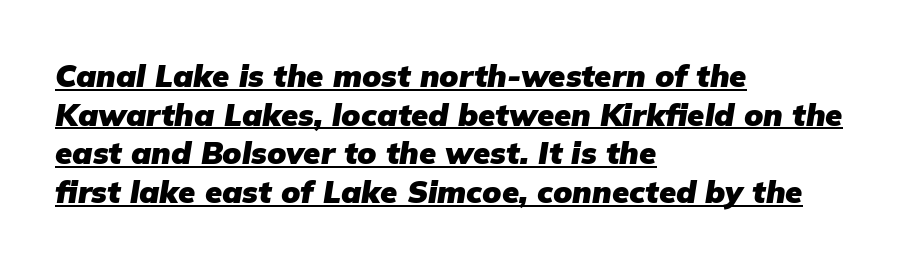
The image shows 31 px heavy type, italic (leaning right); set left-aligned, normal line spacing (1.25x), normal letter spacing, underlined; low stroke contrast and a medium x-height.
